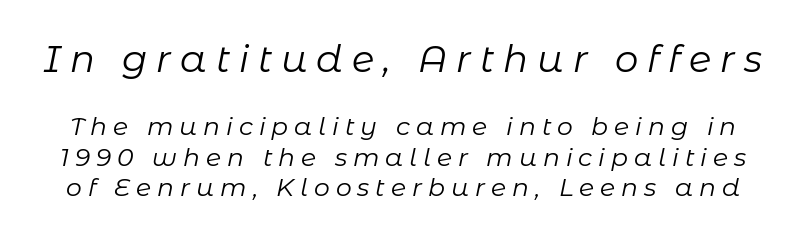
The image shows 37 px regular-weight type, italic (leaning right); set line spacing 1.21x, unusually wide letter spacing (+0.24 em), not underlined; the first (top) block is 1.48x larger; low stroke contrast and a medium x-height.
